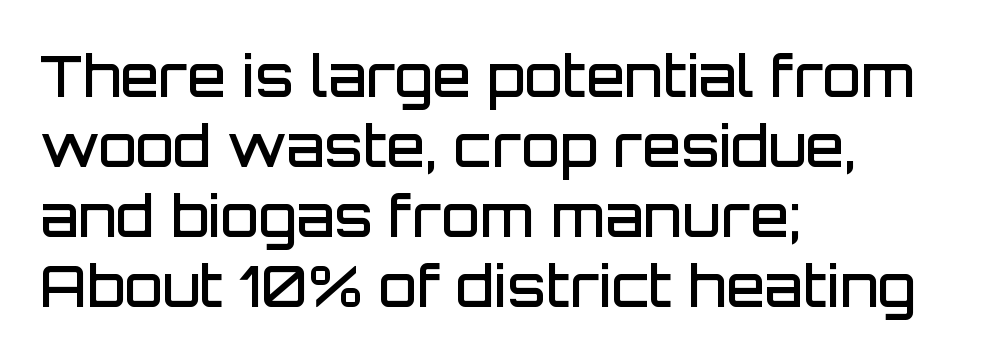
The image shows 56 px semibold sans-serif type, upright; set left-aligned, normal line spacing (1.25x), normal letter spacing, not underlined; low stroke contrast and a large x-height.
